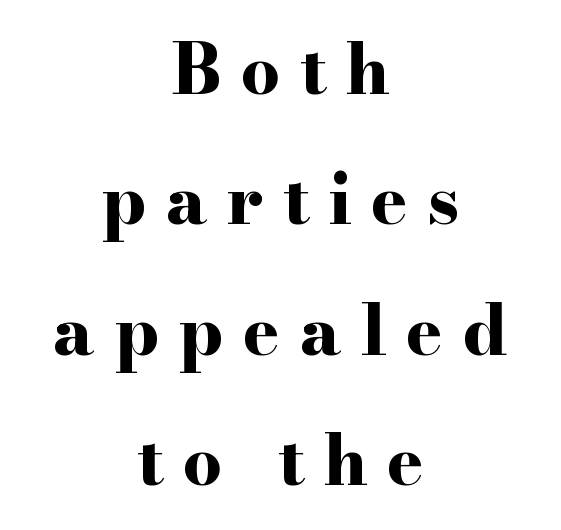
Is the type bold? Yes — the strokes are clearly thick and heavy. Characters remain perfectly vertical along every line. Note the varied advance widths — an 'i' is clearly narrower than an 'm'. Centered paragraph, ragged on both sides. Type without underlining.
